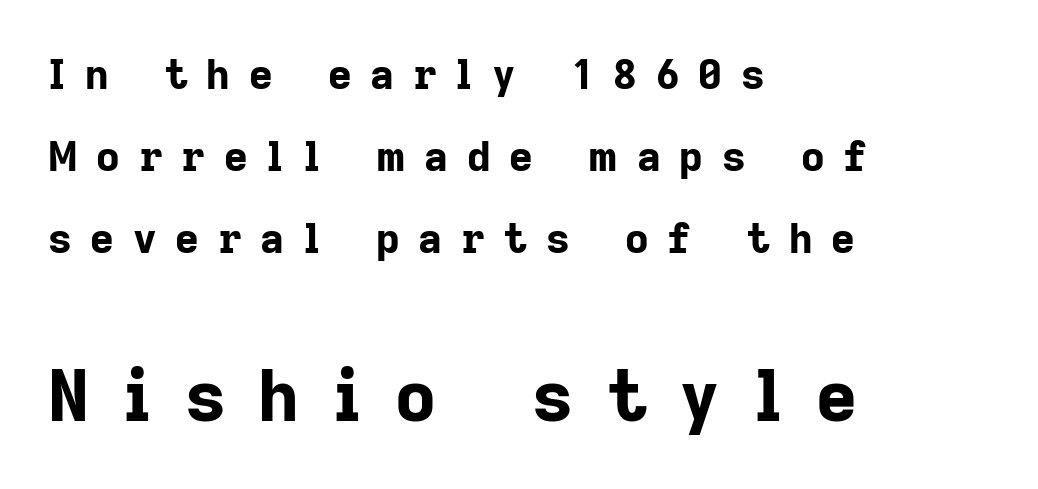
The image shows 71 px bold sans-serif type, upright; set left-aligned, loose line spacing (2.0x), unusually wide letter spacing (+0.46 em), not underlined; the second (bottom) block is 1.73x larger; low stroke contrast and a medium x-height.
